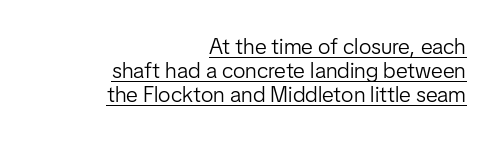
Q: Is the text bold? A: No.
Q: Is the text italic (slanted)? A: No, it is upright.
Q: Is the text underlined? A: Yes.
Q: How is the paragraph aligned? A: Right-aligned.
Q: Is the spacing between letters normal or unusually wide? A: Normal.
Q: Is the spacing between lines tight, normal or loose? A: Tight.
